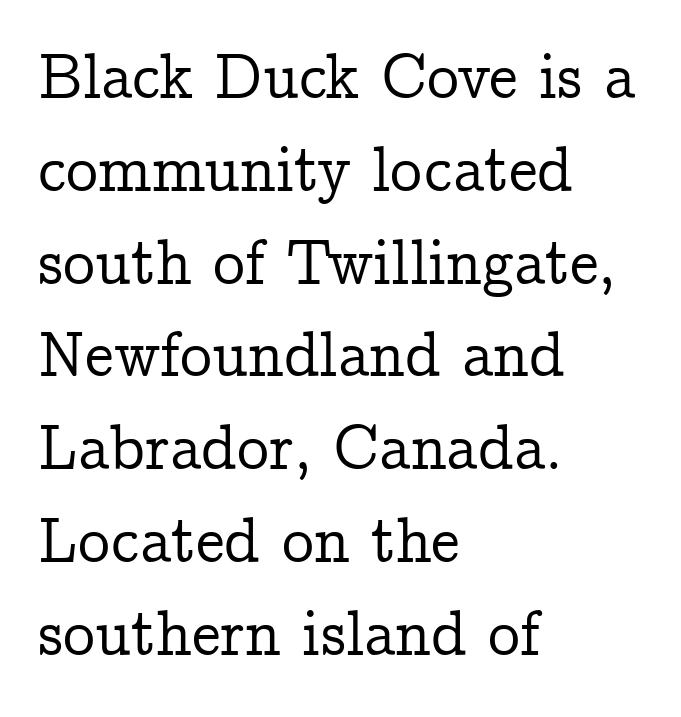
Think of a printed novel: that variable character pitch is what you see here. Quick note: interline space is typical. The font's upright variant was chosen for this text. This rendering features lettering with no underline.
